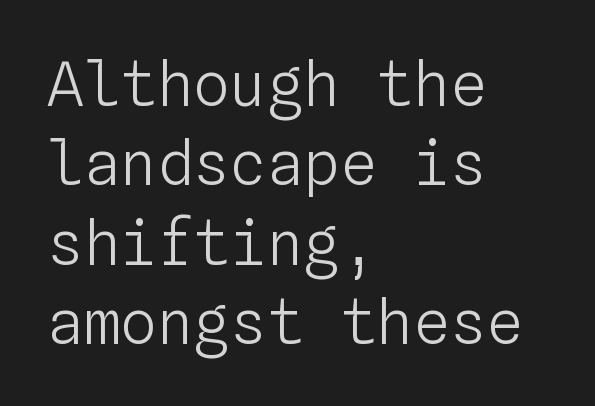
{"italic": "no", "bold": "no", "weight": "light", "width": "normal", "stroke_contrast": "low", "x_height": "medium", "monospaced": "yes", "underline": "no", "align": "left", "line_spacing": "normal", "line_spacing_ratio": 1.3, "letter_spacing": "normal", "letter_spacing_em": 0.0, "glyph_px": 61}
